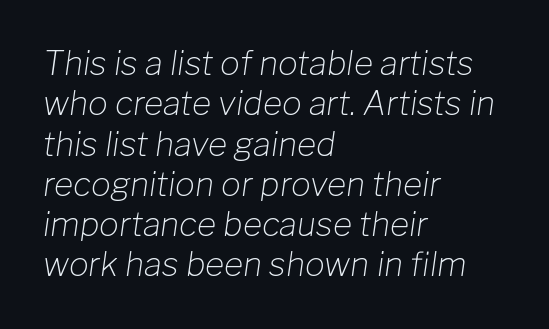
Q: Is the text bold? A: No.
Q: Is the text italic (slanted)? A: Yes, it leans right by about 8 degrees.
Q: Is the text underlined? A: No.
Q: How is the paragraph aligned? A: Left-aligned.
Q: Is the spacing between letters normal or unusually wide? A: Normal.
Q: Width (condensed, normal, or wide)? A: Normal.
Q: Stroke contrast? A: Low.
Q: x-height? A: Medium.
Q: Monospaced? A: No.
